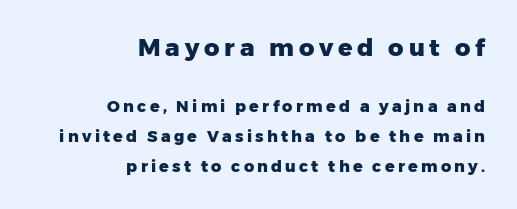
The image shows 24 px bold type, upright; set right-aligned, line spacing 1.87x, unusually wide letter spacing (+0.2 em), not underlined; the first (top) block is 1.5x larger.
